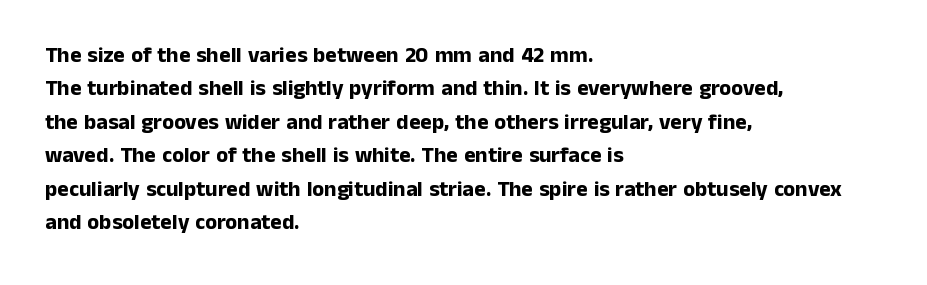
The image shows 22 px bold type, upright; set left-aligned, normal line spacing (1.52x), normal letter spacing, not underlined.
